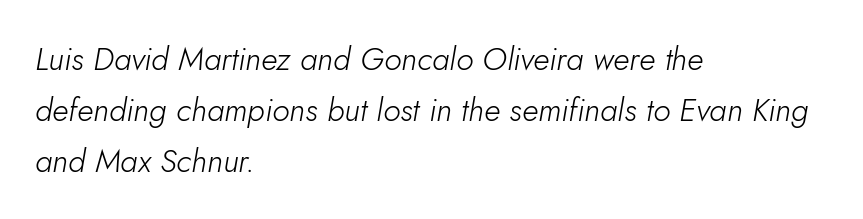
{"italic": "yes", "lean": "right", "slant_degrees": 5, "bold": "no", "weight": "light", "width": "normal", "stroke_contrast": "low", "x_height": "small", "monospaced": "no", "underline": "no", "align": "left", "line_spacing": "normal", "line_spacing_ratio": 1.59, "letter_spacing": "normal", "letter_spacing_em": 0.0, "glyph_px": 32}
